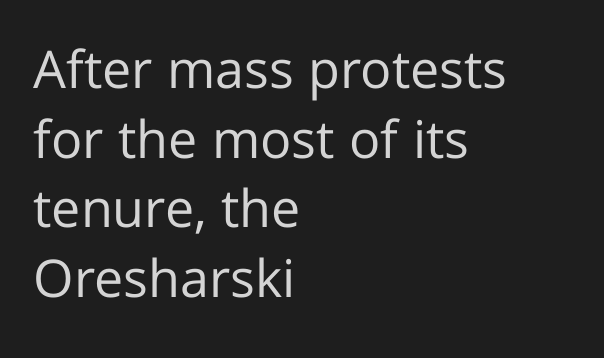
The image shows 52 px regular-weight sans-serif type, upright; set left-aligned, normal line spacing (1.34x), normal letter spacing, not underlined; low stroke contrast and a medium x-height.
